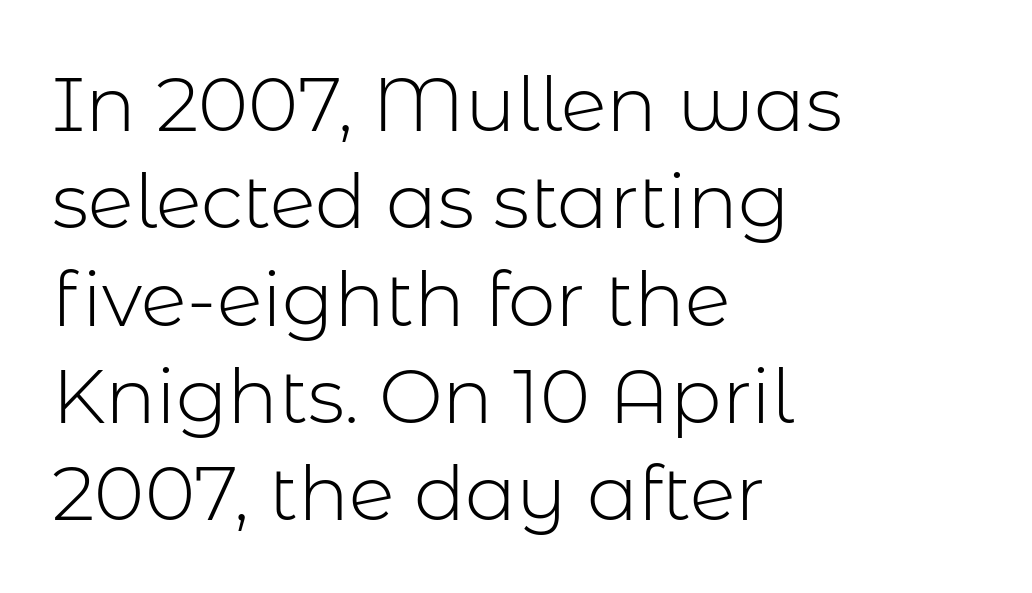
{"serif": "no", "italic": "no", "bold": "no", "weight": "light", "width": "normal", "stroke_contrast": "low", "x_height": "medium", "monospaced": "no", "underline": "no", "align": "left", "line_spacing": "normal", "line_spacing_ratio": 1.28, "letter_spacing": "normal", "letter_spacing_em": 0.0, "glyph_px": 76}
